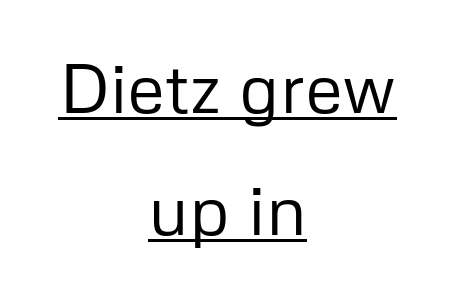
{"serif": "no", "italic": "no", "bold": "no", "weight": "regular", "width": "normal", "stroke_contrast": "low", "x_height": "medium", "monospaced": "no", "underline": "yes", "align": "center", "line_spacing_ratio": 1.75, "letter_spacing": "normal", "letter_spacing_em": 0.0, "glyph_px": 70}
